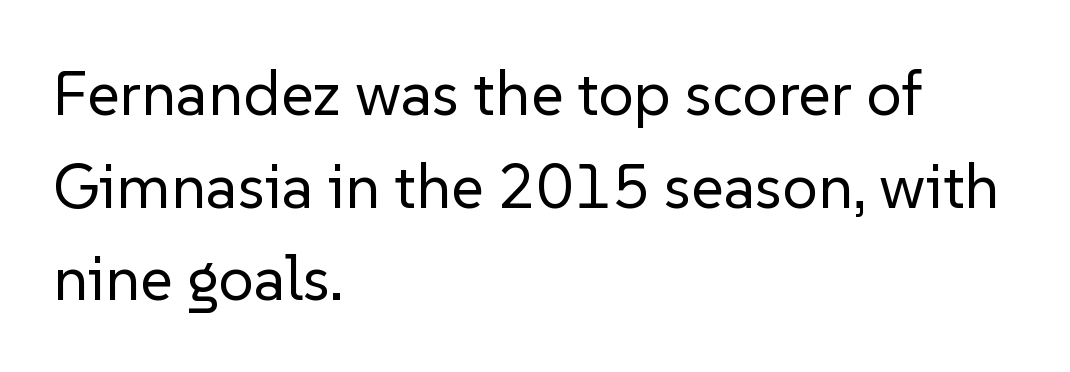
The horizontal fit of the characters is conventional and even. A classic flush-left, rag-right setting is used for this passage. Words float on clear page, feet unadorned. Ascenders rise straight up at ninety degrees.
